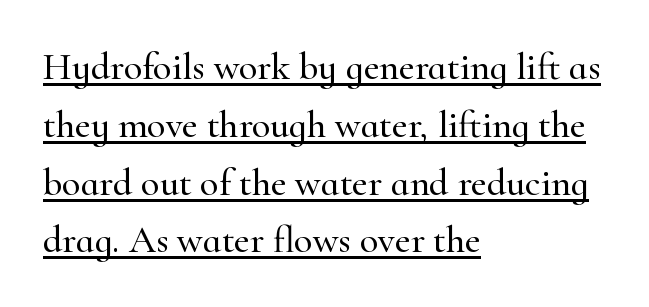
The image shows 38 px serif type, upright; set left-aligned, normal line spacing (1.52x), normal letter spacing, underlined; high stroke contrast and a small x-height.
